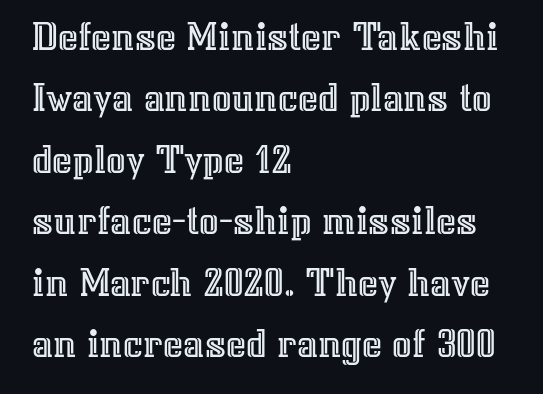
The image shows 43 px text type, upright; set left-aligned, normal line spacing (1.43x), normal letter spacing, not underlined; a medium x-height.
